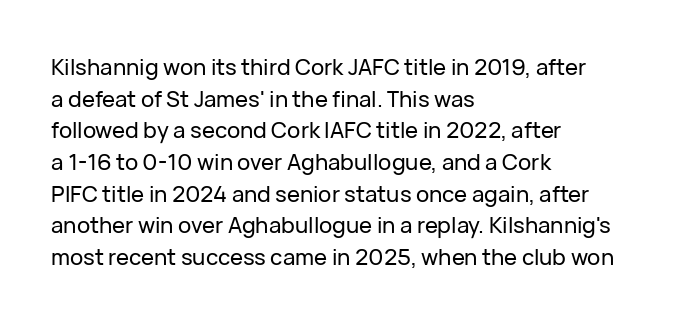
The image shows 22 px text type, upright; set left-aligned, normal line spacing (1.44x), normal letter spacing, not underlined.
